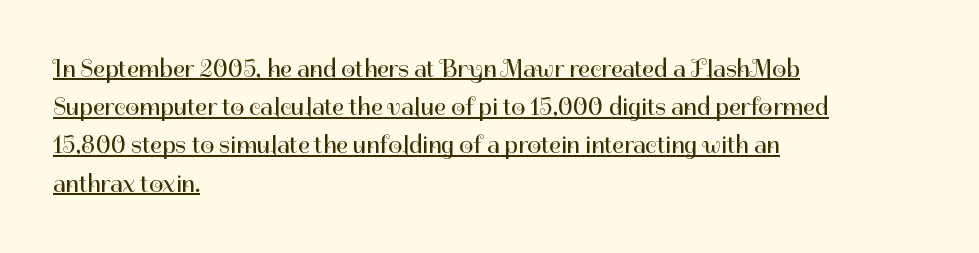
The image shows 25 px text type, upright; set left-aligned, normal line spacing (1.53x), normal letter spacing, underlined.
